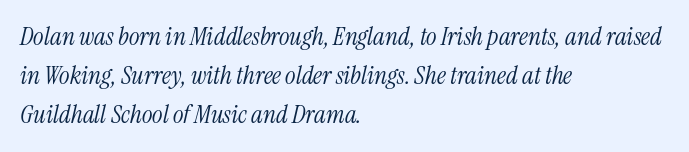
The image shows 25 px text type, italic (leaning right); set left-aligned, normal line spacing (1.57x), normal letter spacing, not underlined.
